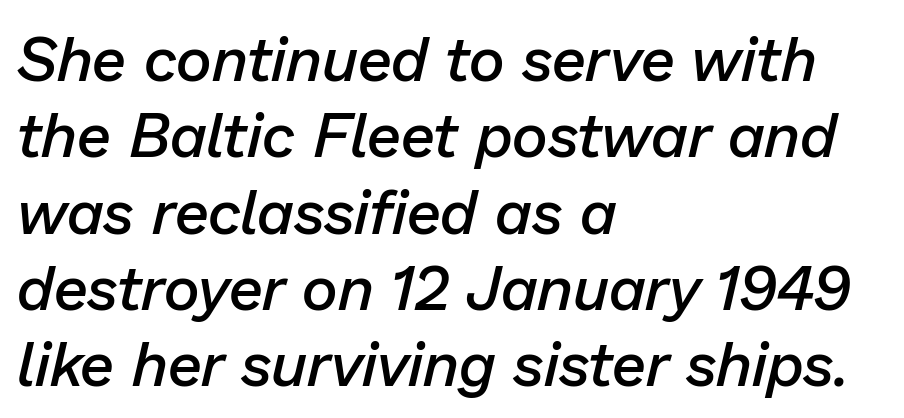
{"italic": "yes", "lean": "right", "slant_degrees": 13, "bold": "semi", "weight": "semibold", "width": "normal", "stroke_contrast": "low", "x_height": "medium", "monospaced": "no", "underline": "no", "align": "left", "line_spacing_ratio": 1.23, "letter_spacing": "normal", "letter_spacing_em": 0.0, "glyph_px": 62}
